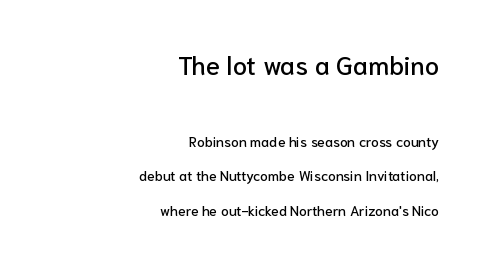
Q: Is the text italic (slanted)? A: No, it is upright.
Q: Is the text underlined? A: No.
Q: How is the paragraph aligned? A: Right-aligned.
Q: Is the spacing between letters normal or unusually wide? A: Normal.
Q: Is the spacing between lines tight, normal or loose? A: Loose.
Q: Which block of text is set in a larger size, the first (top) or the second (bottom)? A: The first (top) one.
